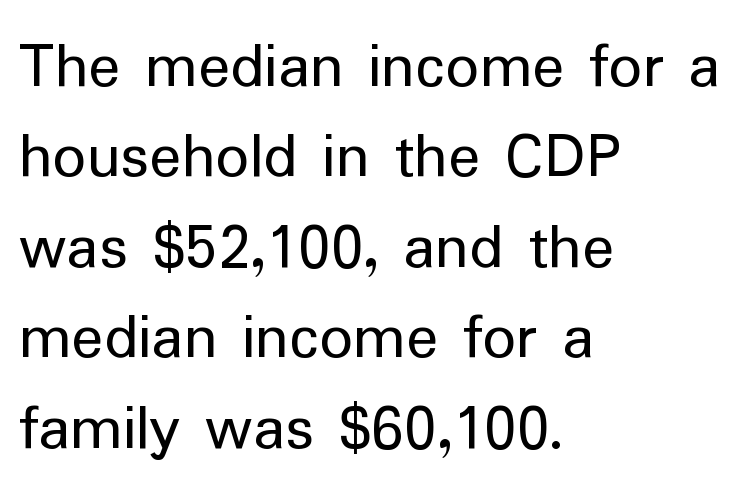
The image shows 67 px regular-weight sans-serif type, upright; set left-aligned, normal line spacing (1.35x), normal letter spacing, not underlined; low stroke contrast and a medium x-height.
